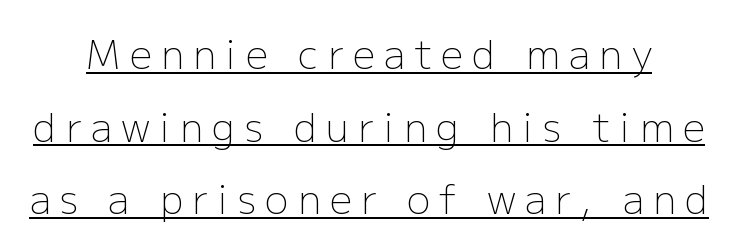
{"serif": "no", "italic": "no", "bold": "no", "weight": "light", "width": "normal", "stroke_contrast": "low", "x_height": "medium", "monospaced": "no", "underline": "yes", "line_spacing_ratio": 1.86, "letter_spacing": "wide", "letter_spacing_em": 0.24, "glyph_px": 39}
